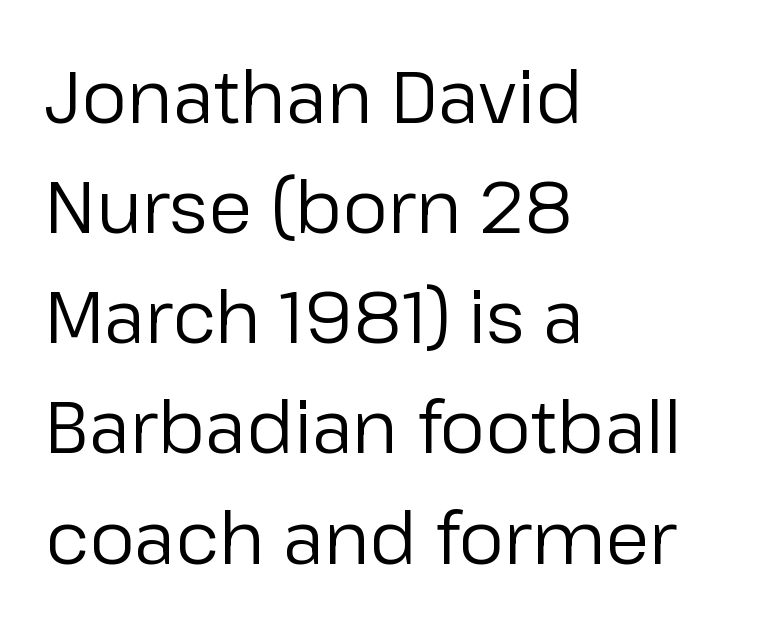
The image shows 72 px regular-weight sans-serif type, upright; set left-aligned, normal line spacing (1.53x), normal letter spacing, not underlined; low stroke contrast and a medium x-height.
